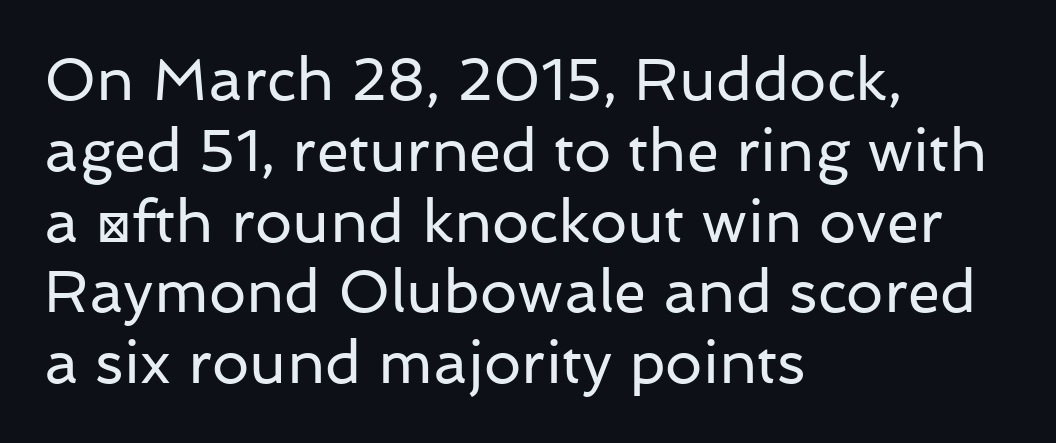
{"serif": "no", "italic": "no", "bold": "no", "weight": "regular", "width": "normal", "stroke_contrast": "low", "x_height": "medium", "monospaced": "no", "underline": "no", "align": "left", "line_spacing_ratio": 1.2, "letter_spacing": "normal", "letter_spacing_em": 0.0, "glyph_px": 59}
